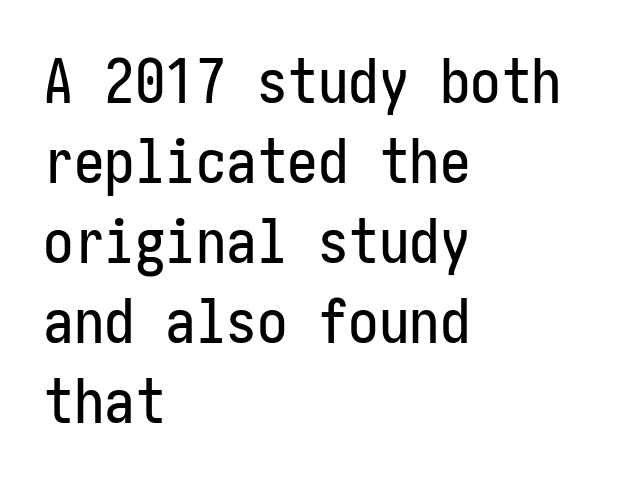
The image shows 61 px condensed sans-serif type, upright; set left-aligned, normal line spacing (1.31x), normal letter spacing, not underlined; low stroke contrast and a medium x-height.
